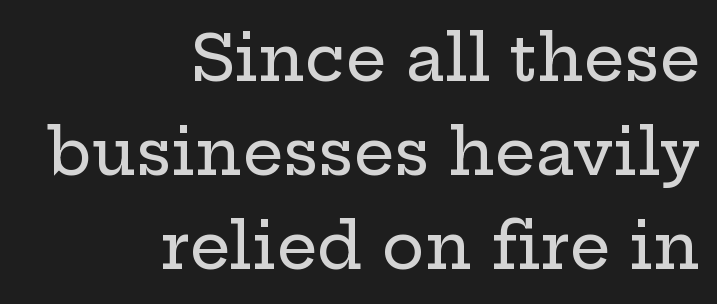
The image shows 64 px wide serif type, upright; set right-aligned, normal line spacing (1.47x), normal letter spacing, not underlined; low stroke contrast and a medium x-height.
